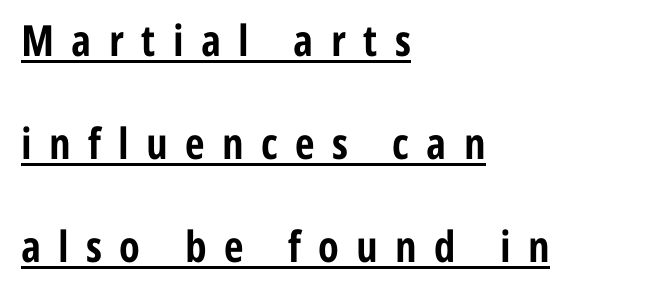
Q: Is the text bold? A: Yes.
Q: Is the text italic (slanted)? A: No, it is upright.
Q: Is the typeface a serif or a sans-serif typeface? A: Sans-serif.
Q: Is the text underlined? A: Yes.
Q: How is the paragraph aligned? A: Left-aligned.
Q: Is the spacing between letters normal or unusually wide? A: Unusually wide.
Q: Is the spacing between lines tight, normal or loose? A: Loose.
Q: Width (condensed, normal, or wide)? A: Condensed.
Q: Stroke contrast? A: Low.
Q: x-height? A: Medium.
Q: Monospaced? A: No.
